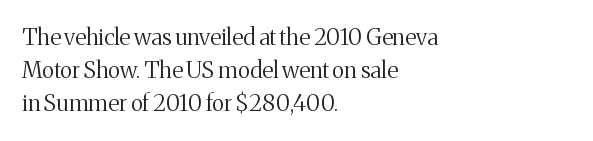
The image shows 23 px text type, upright; set left-aligned, normal line spacing (1.44x), normal letter spacing, not underlined.
